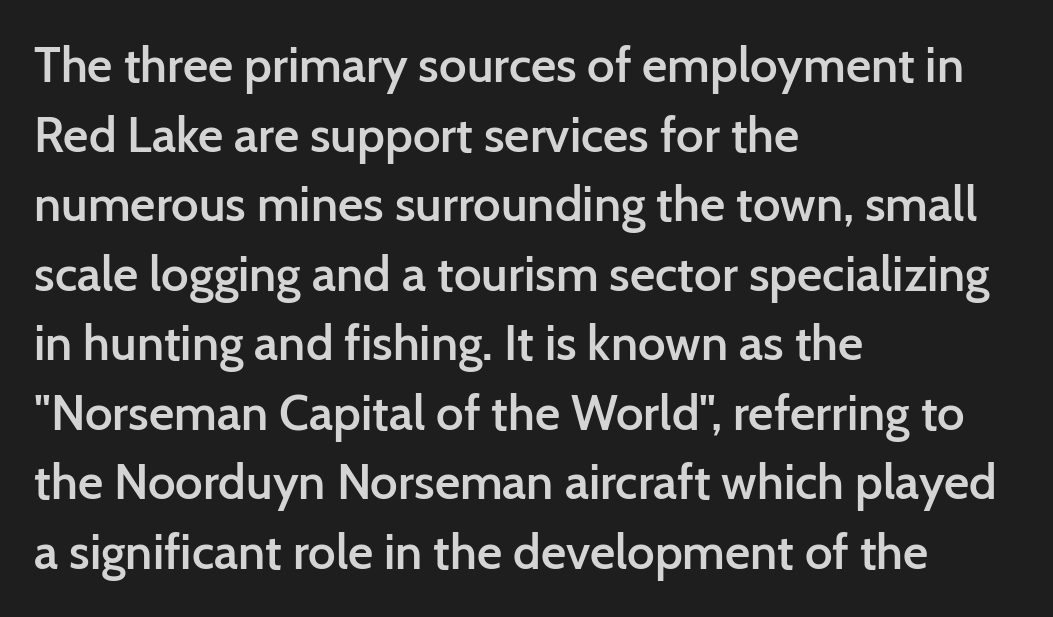
{"serif": "no", "italic": "no", "bold": "semi", "weight": "semibold", "width": "normal", "stroke_contrast": "low", "x_height": "medium", "monospaced": "no", "underline": "no", "align": "left", "line_spacing": "normal", "line_spacing_ratio": 1.42, "letter_spacing": "normal", "letter_spacing_em": 0.0, "glyph_px": 49}
